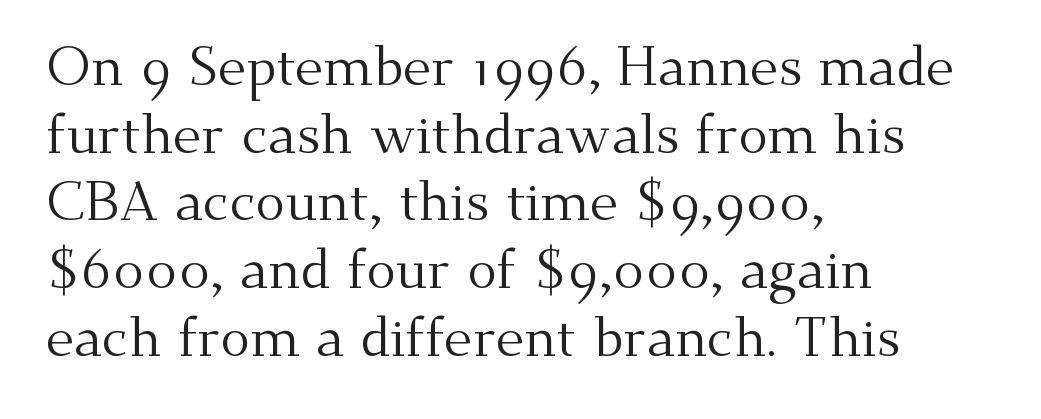
Q: Is the text bold? A: No.
Q: Is the text italic (slanted)? A: No, it is upright.
Q: Is the typeface a serif or a sans-serif typeface? A: Serif.
Q: Is the text underlined? A: No.
Q: How is the paragraph aligned? A: Left-aligned.
Q: Is the spacing between letters normal or unusually wide? A: Normal.
Q: Width (condensed, normal, or wide)? A: Normal.
Q: Stroke contrast? A: Medium.
Q: x-height? A: Small.
Q: Monospaced? A: No.
